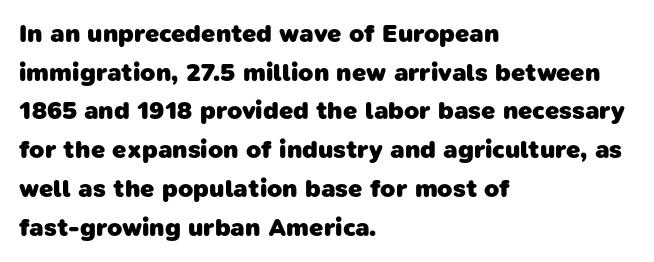
{"bold": "yes", "underline": "no", "align": "left", "line_spacing": "normal", "line_spacing_ratio": 1.55, "letter_spacing": "normal", "letter_spacing_em": 0.0, "glyph_px": 25}
